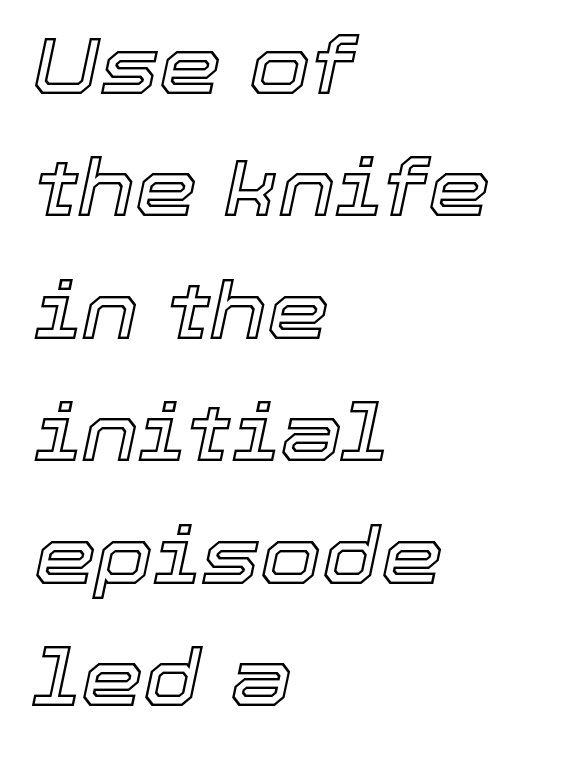
Q: Is the text italic (slanted)? A: Yes, it leans right by about 12 degrees.
Q: Is the text underlined? A: No.
Q: How is the paragraph aligned? A: Left-aligned.
Q: Is the spacing between letters normal or unusually wide? A: Normal.
Q: Is the spacing between lines tight, normal or loose? A: Normal.
Q: Width (condensed, normal, or wide)? A: Normal.
Q: x-height? A: Medium.
Q: Monospaced? A: No.
